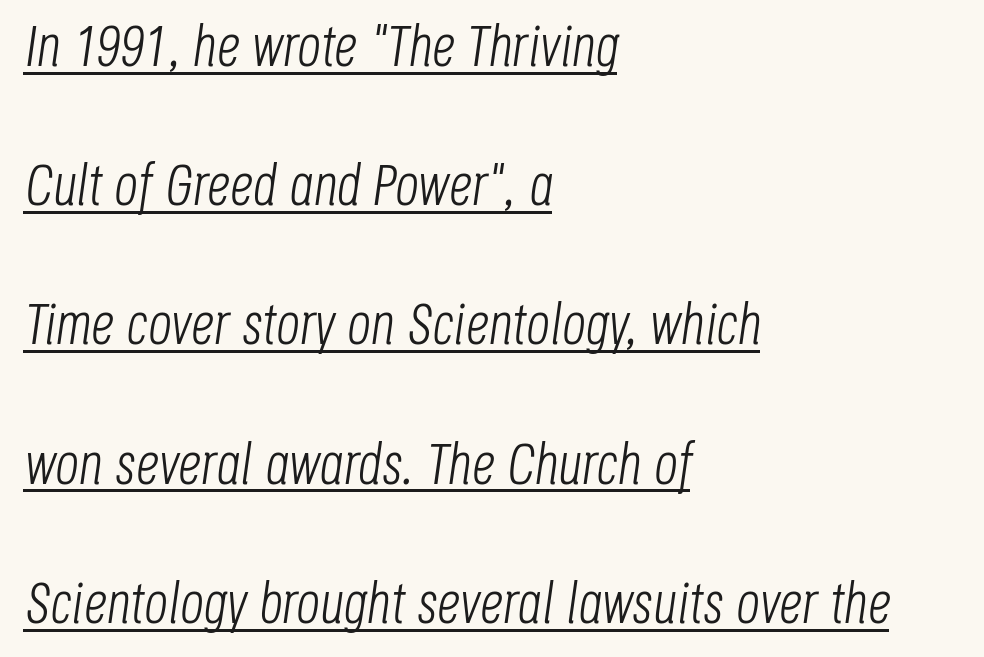
Q: Is the text bold? A: No.
Q: Is the text italic (slanted)? A: Yes, it leans right by about 8 degrees.
Q: Is the text underlined? A: Yes.
Q: How is the paragraph aligned? A: Left-aligned.
Q: Is the spacing between letters normal or unusually wide? A: Normal.
Q: Is the spacing between lines tight, normal or loose? A: Loose.
Q: Width (condensed, normal, or wide)? A: Condensed.
Q: Stroke contrast? A: Low.
Q: x-height? A: Large.
Q: Monospaced? A: No.
